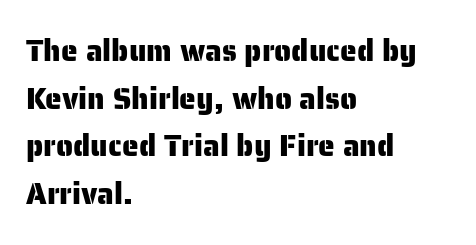
{"serif": "no", "italic": "no", "width": "normal", "stroke_contrast": "low", "x_height": "medium", "monospaced": "no", "underline": "no", "align": "left", "line_spacing": "normal", "line_spacing_ratio": 1.59, "letter_spacing": "normal", "letter_spacing_em": 0.0, "glyph_px": 30}
